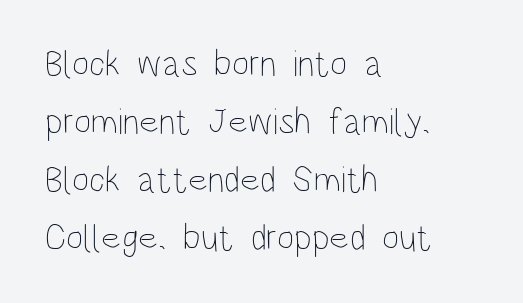
The axis of the letterforms is exactly vertical. This reads as an unemphasized weight, regular at the heaviest. Does extra space separate the letters? No, they use regular spacing. This rendering uses left alignment, leaving the right contour irregular. This block has exactly the height ordinary leading produces.
